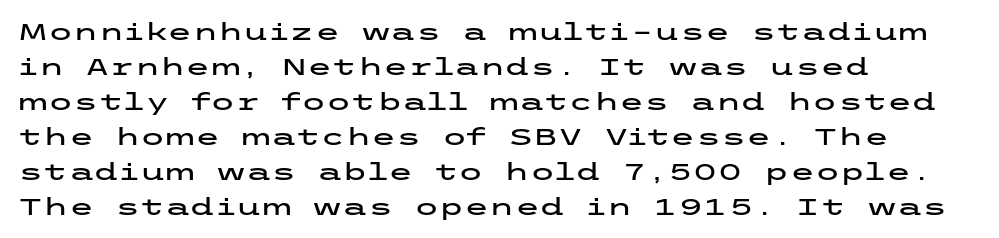
The image shows 23 px text type, upright; set left-aligned, normal line spacing (1.52x), normal letter spacing, not underlined.
